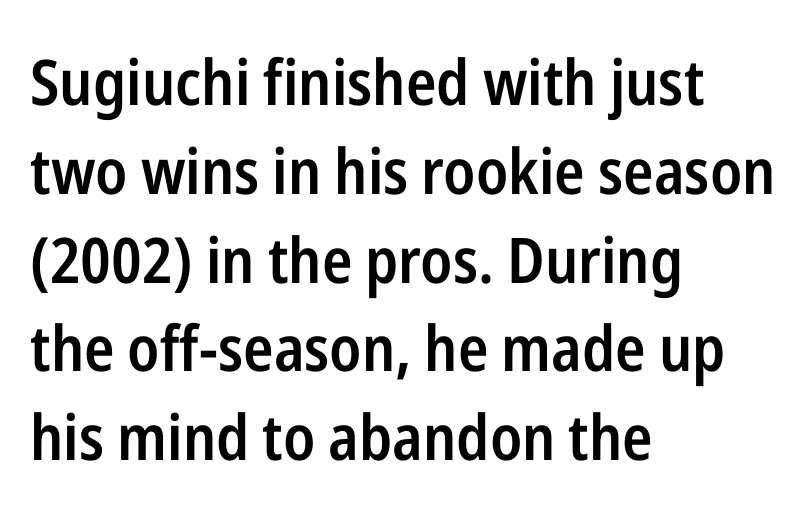
Do the letters lean? They stand straight. Whoever set this chose a conventional vertical rhythm. Between one letter and the next there's only the usual sliver of space. Layout note: lines flush left.
